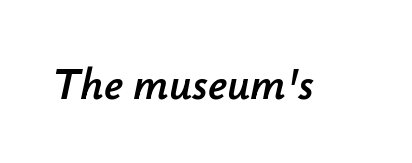
Q: Is the text italic (slanted)? A: Yes, it leans right by about 12 degrees.
Q: Is the text underlined? A: No.
Q: Is the spacing between letters normal or unusually wide? A: Normal.
Q: Width (condensed, normal, or wide)? A: Normal.
Q: Stroke contrast? A: Low.
Q: x-height? A: Small.
Q: Monospaced? A: No.
